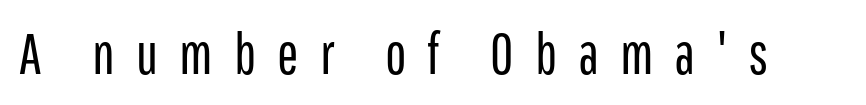
{"serif": "no", "italic": "no", "bold": "no", "weight": "regular", "width": "condensed", "stroke_contrast": "low", "x_height": "medium", "monospaced": "no", "underline": "no", "letter_spacing": "wide", "letter_spacing_em": 0.37, "glyph_px": 57}
